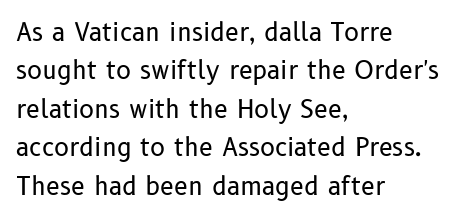
This sample uses an upright cut, with every glyph sitting square on the baseline. The string is rendered with underlining switched off. Tracking value appears to be zero — textbook default spacing. The lines in this sample share a left origin and differ only in where they stop. Vertical spacing — default.
